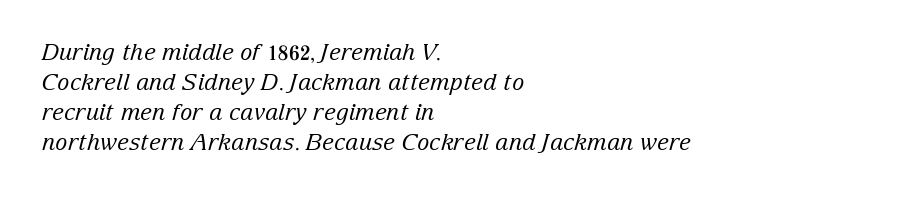
Q: Is the text bold? A: No.
Q: Is the text italic (slanted)? A: Yes, it leans right by about 15 degrees.
Q: Is the text underlined? A: No.
Q: How is the paragraph aligned? A: Left-aligned.
Q: Is the spacing between letters normal or unusually wide? A: Normal.
Q: Is the spacing between lines tight, normal or loose? A: Normal.
